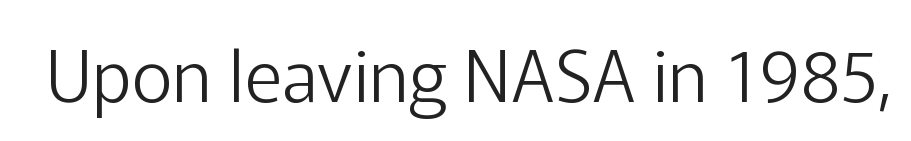
The image shows 72 px light sans-serif type, upright; set normal letter spacing, not underlined; low stroke contrast and a medium x-height.
